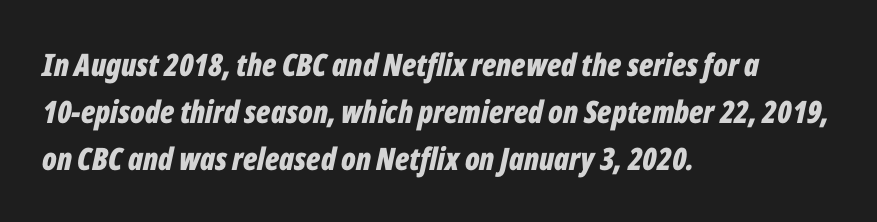
The image shows 31 px bold, condensed type, italic (leaning right); set left-aligned, normal line spacing (1.51x), normal letter spacing, not underlined; low stroke contrast and a medium x-height.
